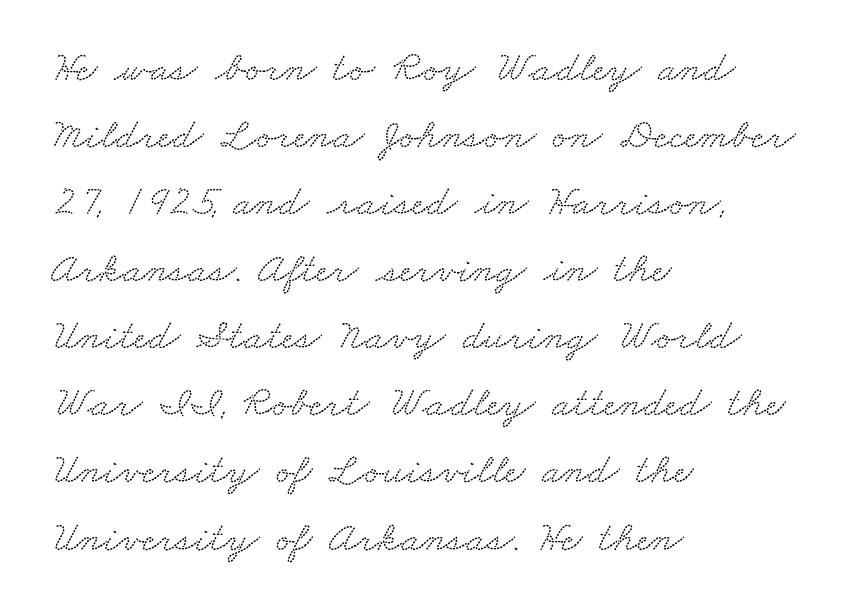
{"serif": "yes", "width": "wide", "stroke_contrast": "low", "x_height": "small", "monospaced": "no", "underline": "no", "align": "left", "line_spacing": "normal", "line_spacing_ratio": 1.56, "letter_spacing": "normal", "letter_spacing_em": 0.0, "glyph_px": 43}
